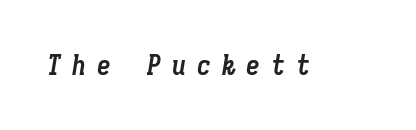
Monospaced: the letters line up in strict vertical columns. In terms of weight, the rendering is a true, heavy bold. Underlining? Definitely not there. Short note: letters widely spaced.
